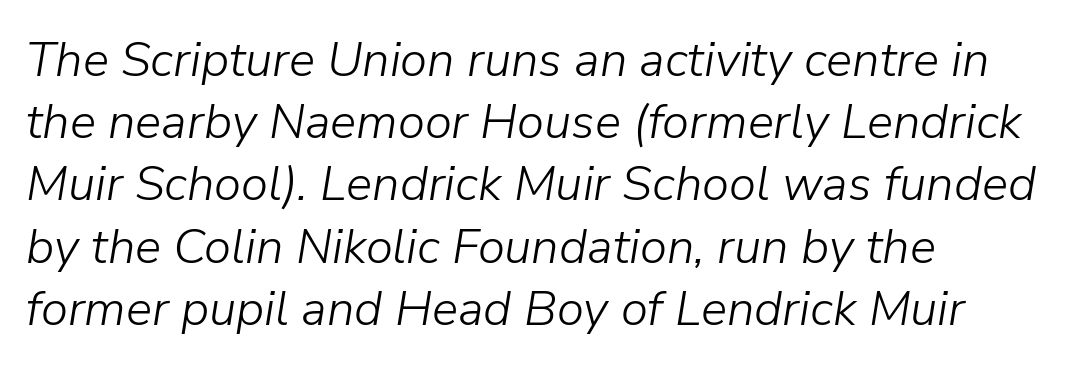
The specimen omits any rule beneath the text block's lines. Horizontally, the lines are justified to the leading edge only. In terms of letterspacing, this is plain default setting. Character widths vary here, with narrow letters taking less room than wide ones.
